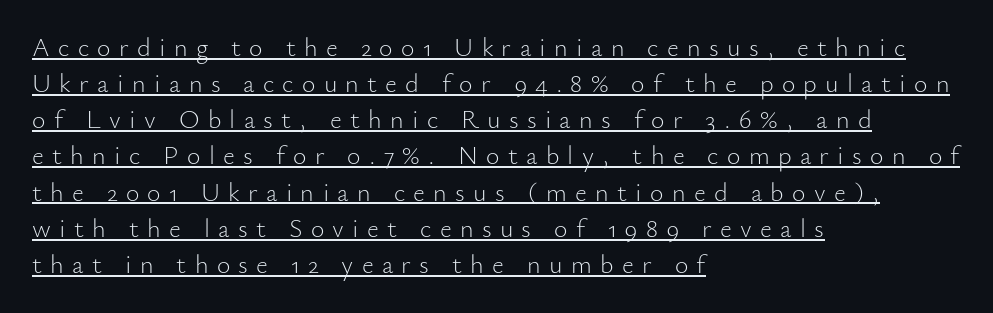
The image shows 26 px text type, upright; set left-aligned, normal line spacing (1.39x), unusually wide letter spacing (+0.32 em), underlined.
